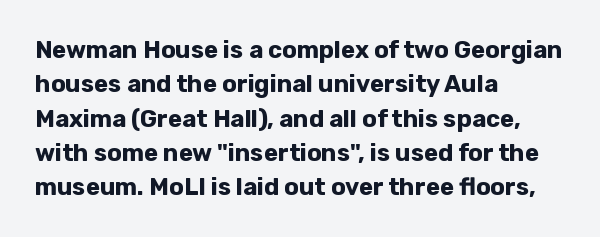
{"italic": "no", "bold": "yes", "underline": "no", "align": "left", "line_spacing": "normal", "line_spacing_ratio": 1.43, "letter_spacing": "normal", "letter_spacing_em": 0.0, "glyph_px": 24}
